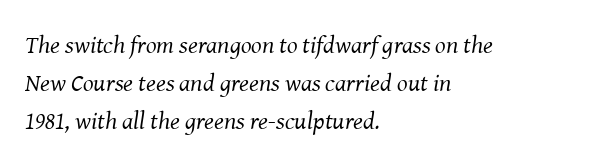
Q: Is the text bold? A: No.
Q: Is the text italic (slanted)? A: Yes, it leans right by about 8 degrees.
Q: Is the text underlined? A: No.
Q: How is the paragraph aligned? A: Left-aligned.
Q: Is the spacing between letters normal or unusually wide? A: Normal.
Q: Is the spacing between lines tight, normal or loose? A: Normal.
